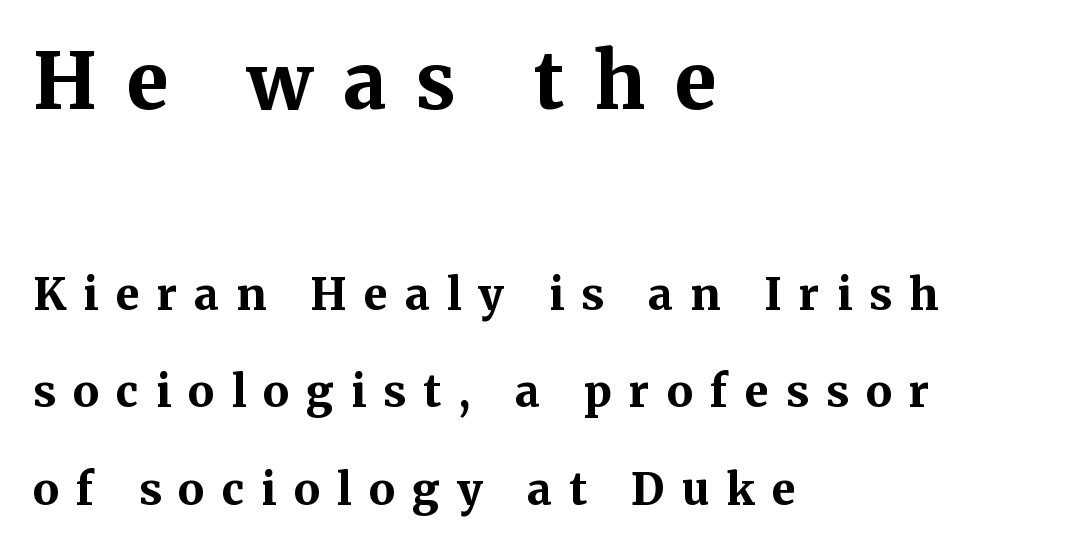
Q: Is the text bold? A: Yes.
Q: Is the text italic (slanted)? A: No, it is upright.
Q: Is the typeface a serif or a sans-serif typeface? A: Serif.
Q: Is the text underlined? A: No.
Q: How is the paragraph aligned? A: Left-aligned.
Q: Is the spacing between letters normal or unusually wide? A: Unusually wide.
Q: Is the spacing between lines tight, normal or loose? A: Loose.
Q: Which block of text is set in a larger size, the first (top) or the second (bottom)? A: The first (top) one.
Q: Width (condensed, normal, or wide)? A: Normal.
Q: Stroke contrast? A: Medium.
Q: x-height? A: Medium.
Q: Monospaced? A: No.
